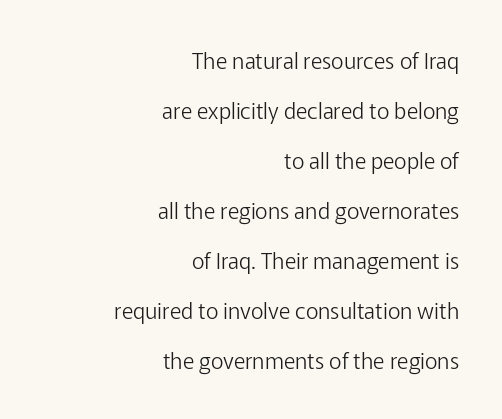
Q: Is the text bold? A: No.
Q: Is the text italic (slanted)? A: No, it is upright.
Q: Is the text underlined? A: No.
Q: How is the paragraph aligned? A: Right-aligned.
Q: Is the spacing between letters normal or unusually wide? A: Normal.
Q: Is the spacing between lines tight, normal or loose? A: Loose.
